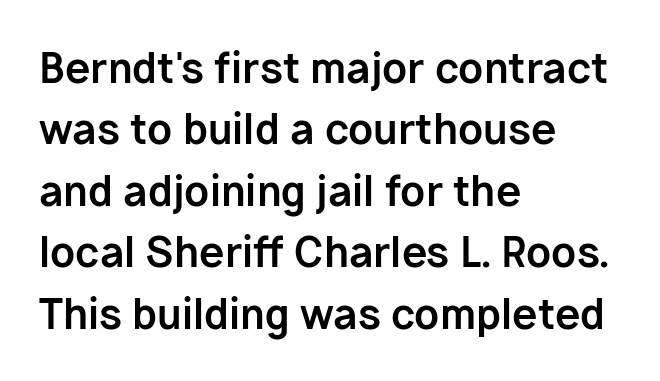
Quick note: interline space is typical. The typeface chosen for these lines omits serifs. The face used here is proportionally spaced, like ordinary book or web type. As a designer I'd log this as weight 700, bold. The words here are not underlined.
